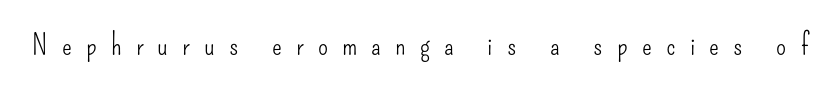
{"serif": "no", "italic": "no", "bold": "no", "weight": "light", "width": "condensed", "stroke_contrast": "low", "x_height": "small", "monospaced": "no", "underline": "no", "letter_spacing": "wide", "letter_spacing_em": 0.49, "glyph_px": 29}
